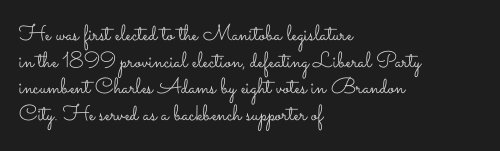
{"bold": "no", "underline": "no", "align": "left", "line_spacing_ratio": 1.21, "letter_spacing": "normal", "letter_spacing_em": 0.0, "glyph_px": 22}
